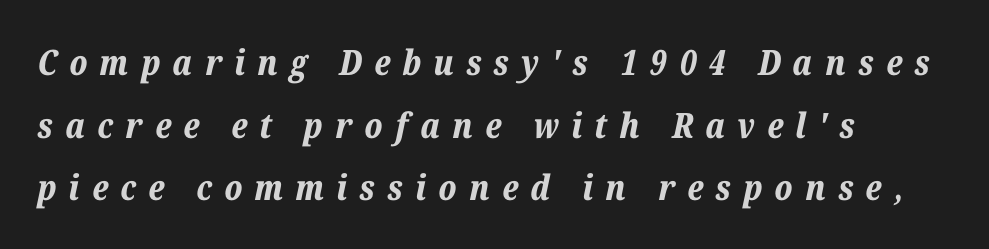
The image shows 35 px bold type, italic (leaning right); set left-aligned, line spacing 1.79x, unusually wide letter spacing (+0.35 em), not underlined; low stroke contrast and a medium x-height.
